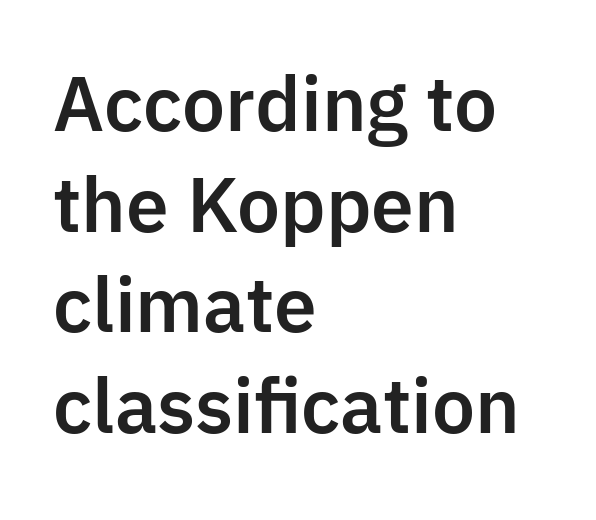
{"serif": "no", "italic": "no", "width": "normal", "stroke_contrast": "low", "x_height": "medium", "monospaced": "no", "underline": "no", "align": "left", "line_spacing": "normal", "line_spacing_ratio": 1.38, "letter_spacing": "normal", "letter_spacing_em": 0.0, "glyph_px": 73}
